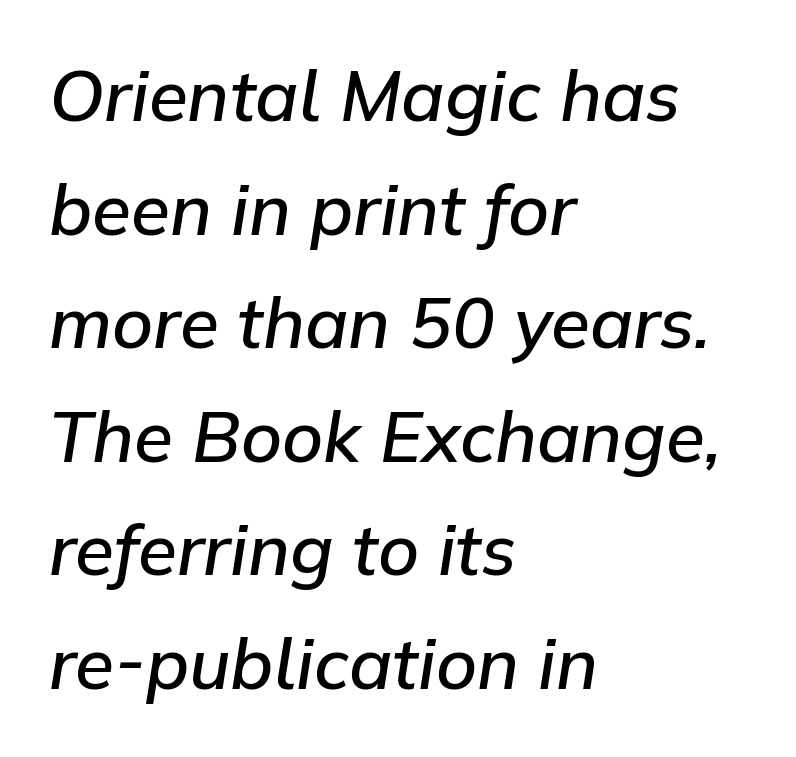
Compared with ordinary roman type, these characters are visibly tilted. A classic flush-left, rag-right setting is used for this passage. You could not count columns in this text — the font is proportionally spaced. Students, note that the glyphs here touch the page at normal intervals.
